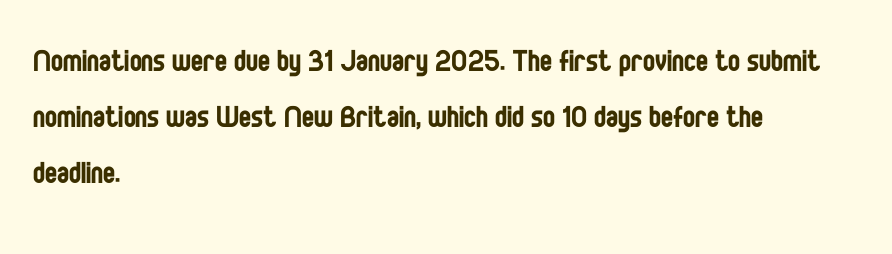
Casual observation: everything's shoved over to the left. Stems here are at most as thick as an everyday book face. The type is set solid horizontally, with unmodified tracking. Are there feet on the stems? There aren't — it's a sans. Underline: absent. Notice how the stems are strictly vertical — no italics here.
